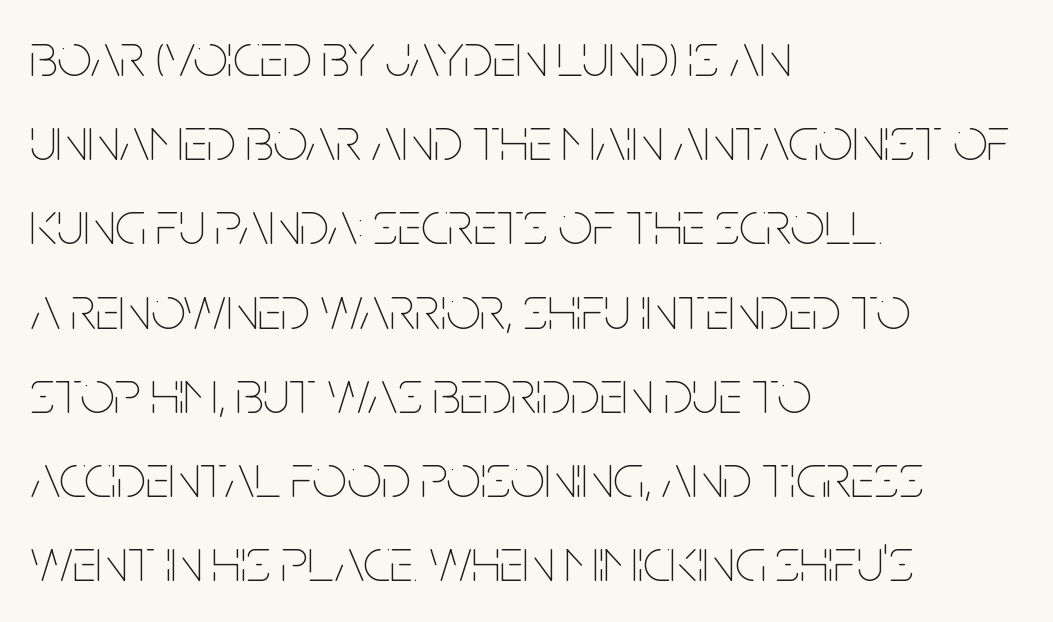
The image shows 61 px thin, condensed type, upright; set left-aligned, normal line spacing (1.38x), normal letter spacing, not underlined; low stroke contrast and a large x-height.
